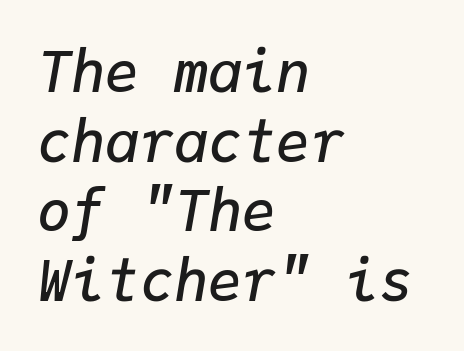
The image shows 57 px semibold type, italic (leaning right), monospaced; set left-aligned, line spacing 1.22x, normal letter spacing, not underlined; low stroke contrast and a medium x-height.
